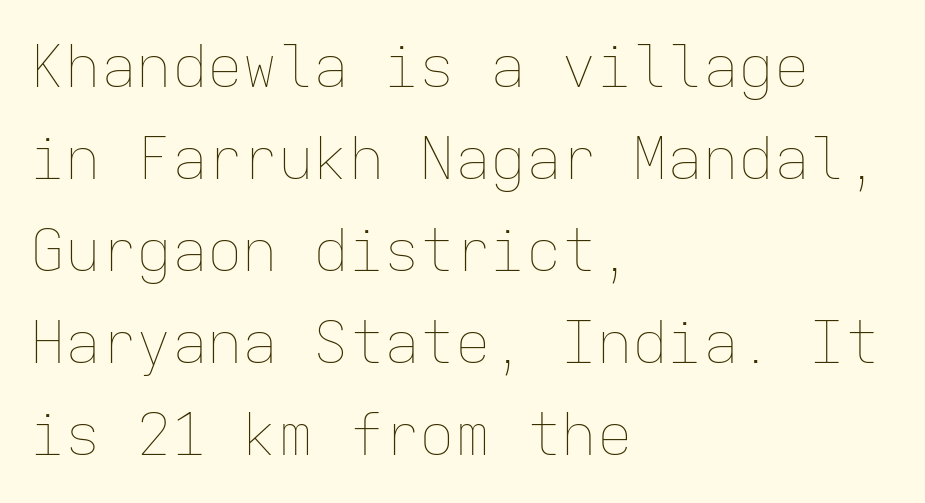
The image shows 59 px thin type, upright, monospaced; set left-aligned, normal line spacing (1.56x), normal letter spacing, not underlined; low stroke contrast and a medium x-height.
